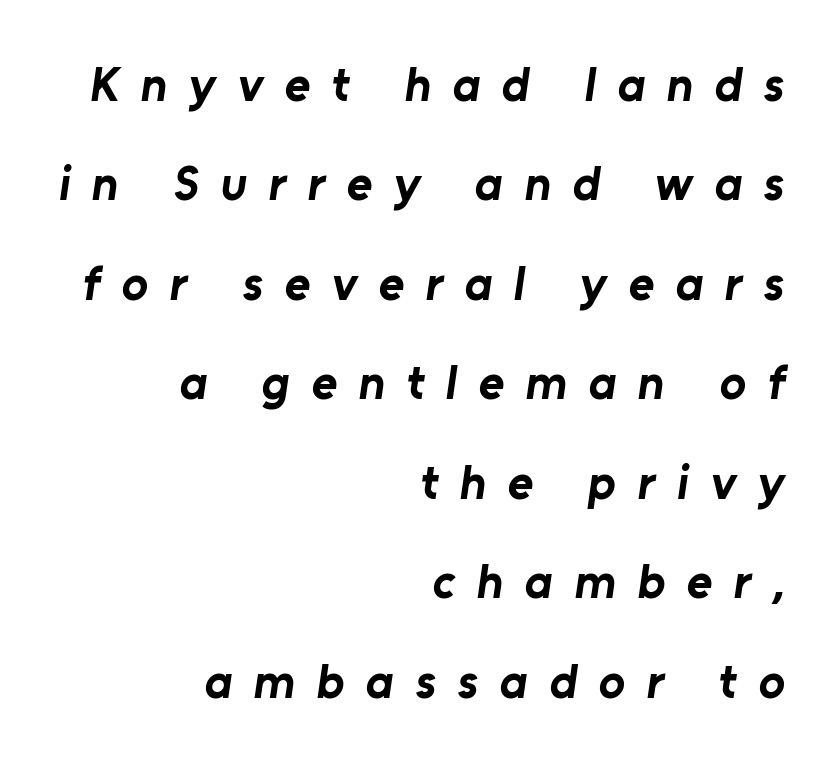
The image shows 49 px bold sans-serif type; set right-aligned, loose line spacing (2.03x), unusually wide letter spacing (+0.44 em), not underlined; low stroke contrast and a medium x-height.
